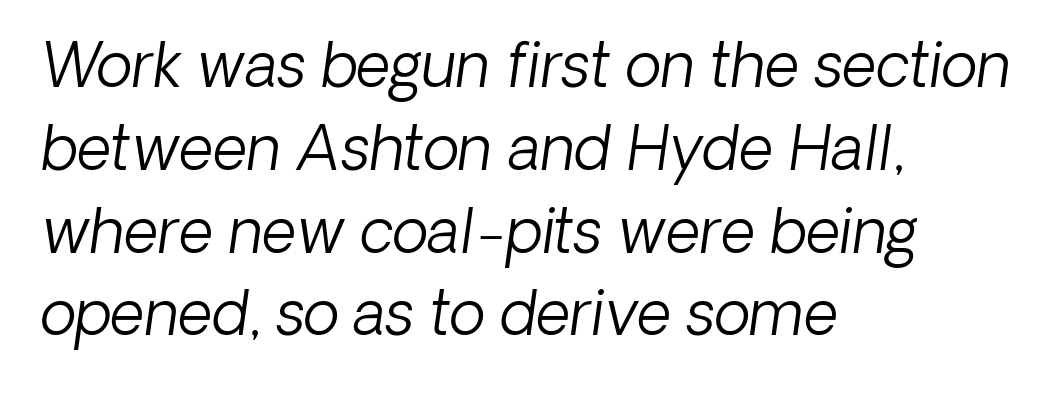
The tracking reads as untouched default to a designer's eye. The space directly below the letters is spotless. Which margin do the lines hug? The left one — the right edge is uneven. Think of a printed novel: that variable character pitch is what you see here. An italicized treatment has been applied to the whole sample. Honestly, the row spacing looks completely unremarkable.
